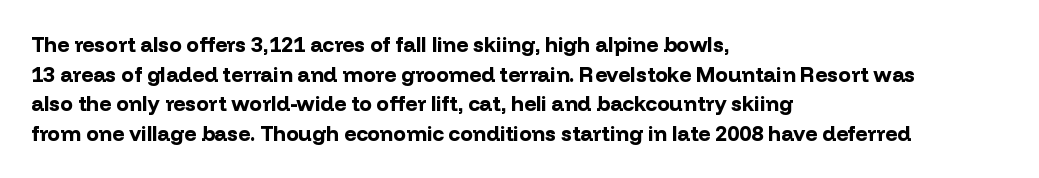
The image shows 21 px bold type, upright; set left-aligned, normal line spacing (1.41x), normal letter spacing, not underlined.
